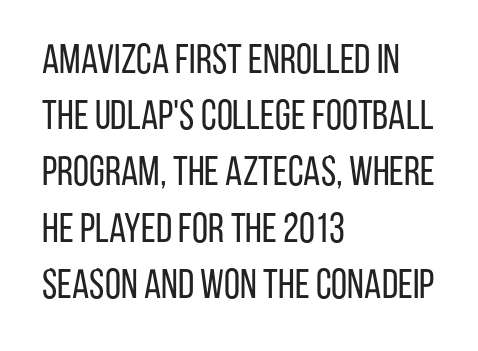
The image shows 41 px regular-weight, condensed sans-serif type, upright; set left-aligned, normal line spacing (1.37x), normal letter spacing, not underlined; low stroke contrast and a large x-height.
